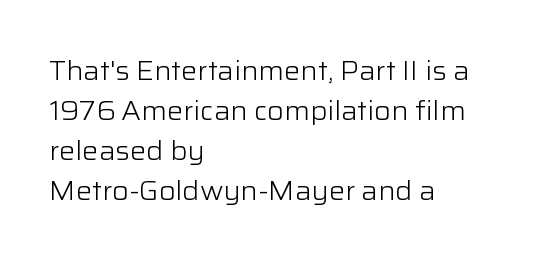
Q: Is the text bold? A: No.
Q: Is the text italic (slanted)? A: No, it is upright.
Q: Is the text underlined? A: No.
Q: How is the paragraph aligned? A: Left-aligned.
Q: Is the spacing between letters normal or unusually wide? A: Normal.
Q: Is the spacing between lines tight, normal or loose? A: Normal.
